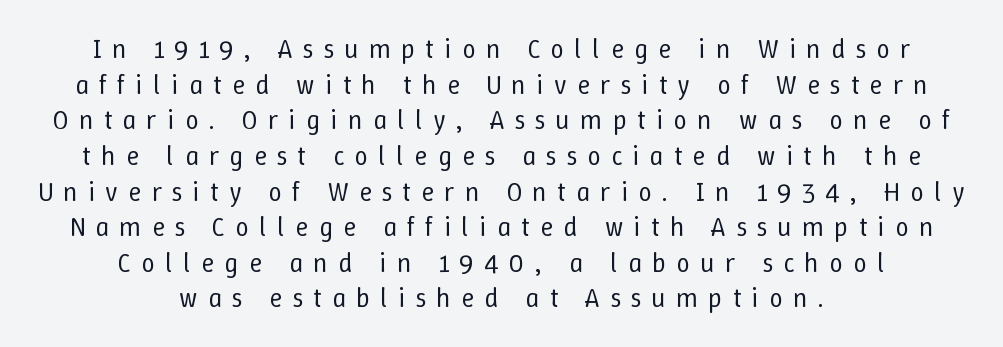
Words float on clear page, feet unadorned. If you drew a line through each stem, it would be perfectly vertical. No chunkiness to these letters — they're not bold. Does extra space separate the letters? Yes, quite a lot of it. This sample is center-justified, so both line endings float freely.
